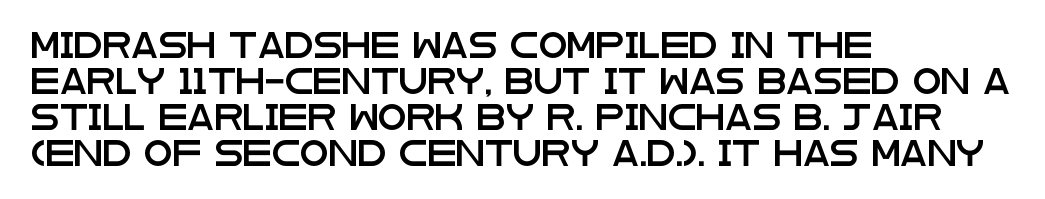
{"italic": "no", "underline": "no", "align": "left", "line_spacing": "normal", "line_spacing_ratio": 1.38, "letter_spacing": "normal", "letter_spacing_em": 0.0, "glyph_px": 26}
